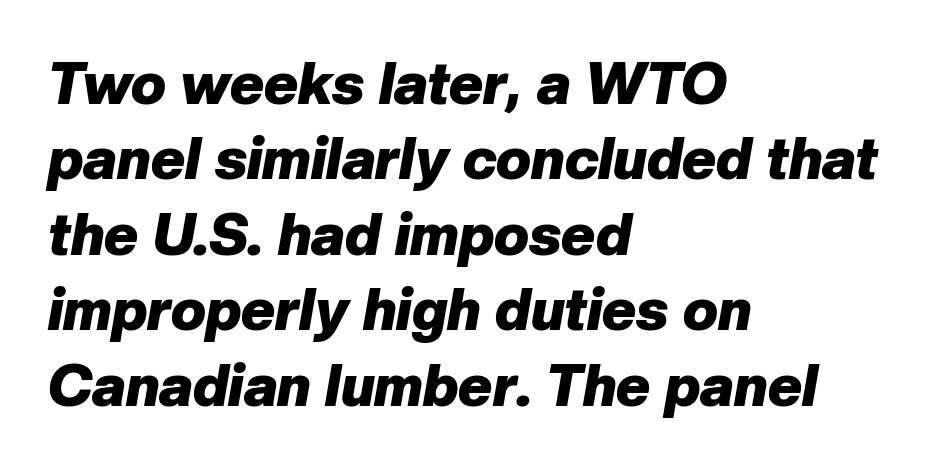
Horizontally, the lines are justified to the leading edge only. The zone under the glyphs is completely vacant. Heavy-handed strokes throughout: this text is bold. The type is set solid horizontally, with unmodified tracking. Regular leading.
